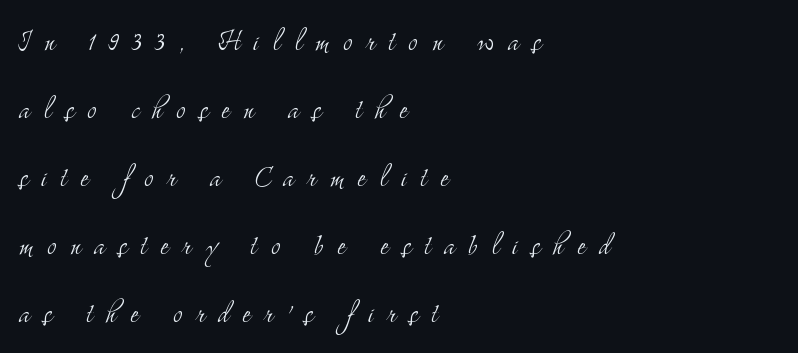
{"serif": "yes", "bold": "no", "weight": "light", "width": "condensed", "stroke_contrast": "medium", "x_height": "small", "monospaced": "no", "underline": "no", "align": "left", "line_spacing": "loose", "line_spacing_ratio": 1.94, "letter_spacing": "wide", "letter_spacing_em": 0.39, "glyph_px": 35}
